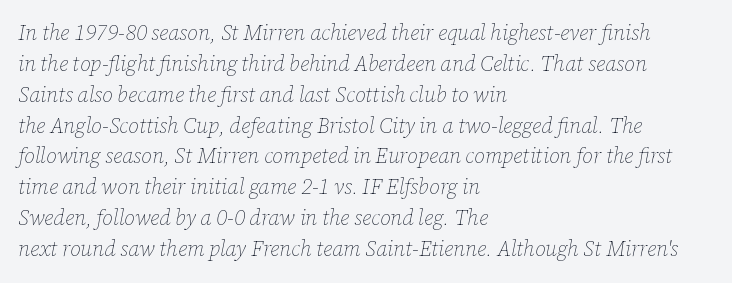
Q: Is the text bold? A: No.
Q: Is the text italic (slanted)? A: Yes, it leans right by about 12 degrees.
Q: Is the text underlined? A: No.
Q: How is the paragraph aligned? A: Left-aligned.
Q: Is the spacing between letters normal or unusually wide? A: Normal.
Q: Is the spacing between lines tight, normal or loose? A: Normal.
